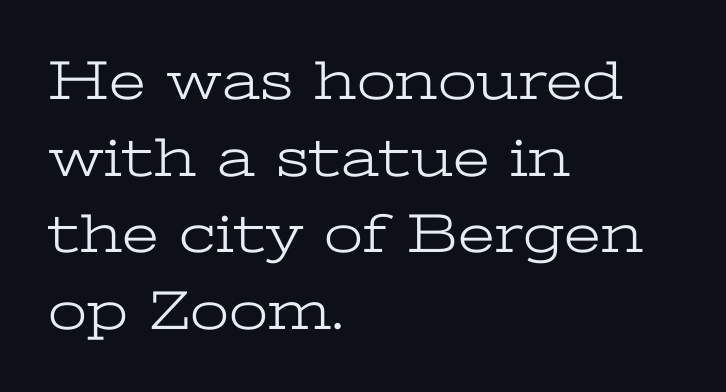
{"serif": "yes", "italic": "no", "bold": "no", "weight": "light", "width": "wide", "stroke_contrast": "low", "x_height": "medium", "monospaced": "no", "underline": "no", "align": "left", "line_spacing": "normal", "line_spacing_ratio": 1.37, "letter_spacing": "normal", "letter_spacing_em": 0.0, "glyph_px": 56}
